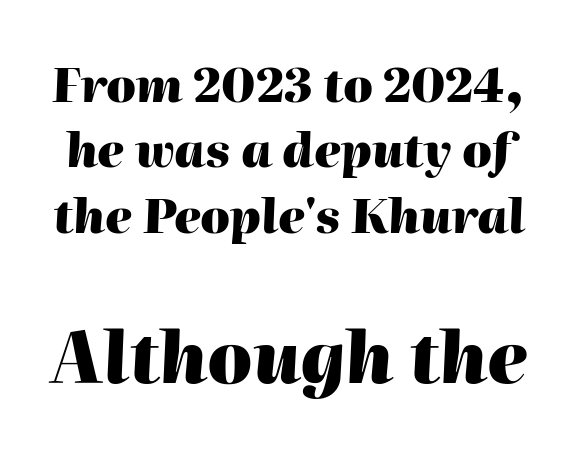
Q: Is the text bold? A: Yes.
Q: Is the text italic (slanted)? A: Yes, it leans right by about 2 degrees.
Q: Is the text underlined? A: No.
Q: Is the spacing between letters normal or unusually wide? A: Normal.
Q: Is the spacing between lines tight, normal or loose? A: Normal.
Q: Which block of text is set in a larger size, the first (top) or the second (bottom)? A: The second (bottom) one.
Q: Width (condensed, normal, or wide)? A: Normal.
Q: Stroke contrast? A: High.
Q: x-height? A: Medium.
Q: Monospaced? A: No.
